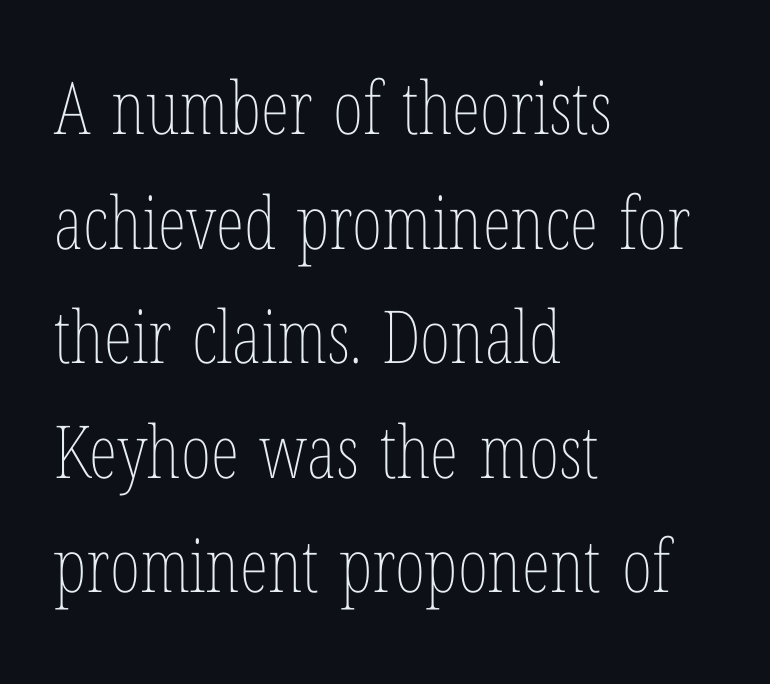
{"italic": "no", "bold": "no", "weight": "thin", "width": "condensed", "stroke_contrast": "low", "x_height": "medium", "monospaced": "no", "underline": "no", "align": "left", "line_spacing": "normal", "line_spacing_ratio": 1.57, "letter_spacing": "normal", "letter_spacing_em": 0.0, "glyph_px": 73}
